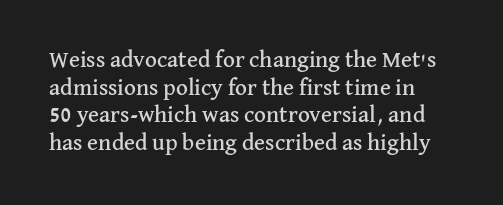
{"italic": "no", "underline": "no", "line_spacing_ratio": 1.2, "letter_spacing": "normal", "letter_spacing_em": 0.0, "glyph_px": 23}
